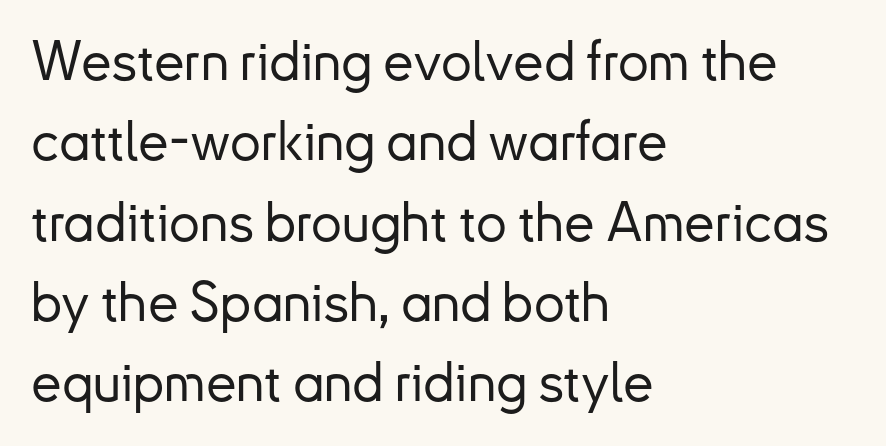
Q: Is the text italic (slanted)? A: No, it is upright.
Q: Is the typeface a serif or a sans-serif typeface? A: Sans-serif.
Q: Is the text underlined? A: No.
Q: How is the paragraph aligned? A: Left-aligned.
Q: Is the spacing between letters normal or unusually wide? A: Normal.
Q: Is the spacing between lines tight, normal or loose? A: Normal.
Q: Width (condensed, normal, or wide)? A: Normal.
Q: Stroke contrast? A: Low.
Q: x-height? A: Small.
Q: Monospaced? A: No.
